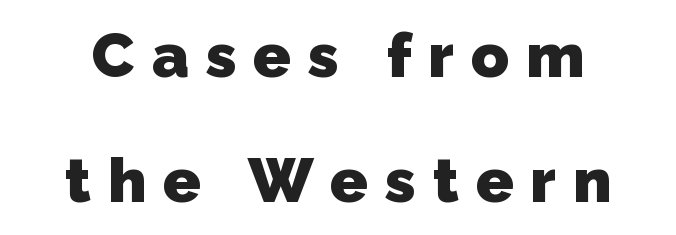
The image shows 62 px heavy sans-serif type; set loose line spacing (2.01x), unusually wide letter spacing (+0.27 em), not underlined; low stroke contrast and a medium x-height.
